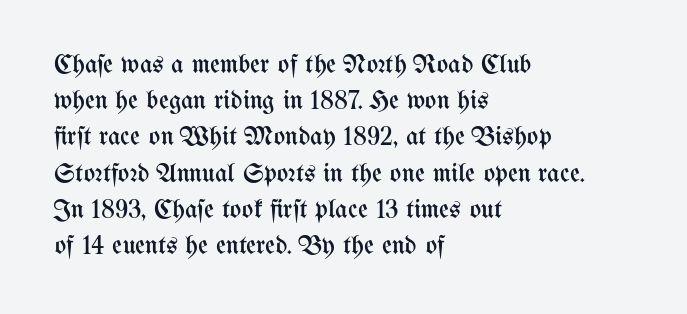
The image shows 27 px text type, upright; set left-aligned, normal line spacing (1.34x), normal letter spacing, not underlined.
